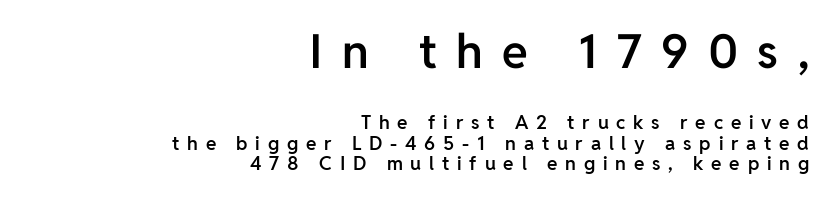
Q: Is the text bold? A: Semi-bold.
Q: Is the text italic (slanted)? A: No, it is upright.
Q: Is the typeface a serif or a sans-serif typeface? A: Sans-serif.
Q: Is the text underlined? A: No.
Q: How is the paragraph aligned? A: Right-aligned.
Q: Is the spacing between letters normal or unusually wide? A: Unusually wide.
Q: Is the spacing between lines tight, normal or loose? A: Tight.
Q: Which block of text is set in a larger size, the first (top) or the second (bottom)? A: The first (top) one.
Q: Width (condensed, normal, or wide)? A: Normal.
Q: Stroke contrast? A: Low.
Q: x-height? A: Medium.
Q: Monospaced? A: No.
